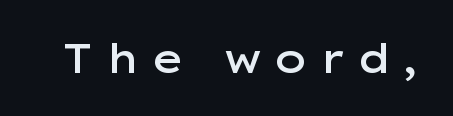
Q: Is the text bold? A: Semi-bold.
Q: Is the text italic (slanted)? A: No, it is upright.
Q: Is the typeface a serif or a sans-serif typeface? A: Sans-serif.
Q: Is the text underlined? A: No.
Q: Is the spacing between letters normal or unusually wide? A: Unusually wide.
Q: Width (condensed, normal, or wide)? A: Wide.
Q: Stroke contrast? A: Low.
Q: x-height? A: Medium.
Q: Monospaced? A: No.
